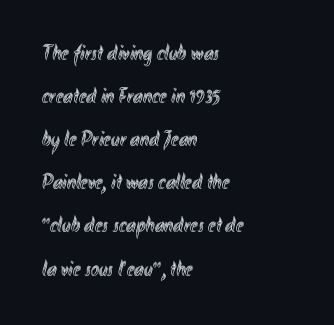
Q: Is the text italic (slanted)? A: Yes.
Q: Is the text underlined? A: No.
Q: How is the paragraph aligned? A: Left-aligned.
Q: Is the spacing between letters normal or unusually wide? A: Normal.
Q: Is the spacing between lines tight, normal or loose? A: Loose.
